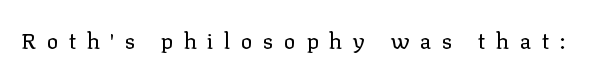
The foot of each line stays bare and open. This is not heavy type; no bold has been used. You could only call the tracking loose — the letters float apart. The lettering stays uniformly vertical, giving the passage a roman look.
